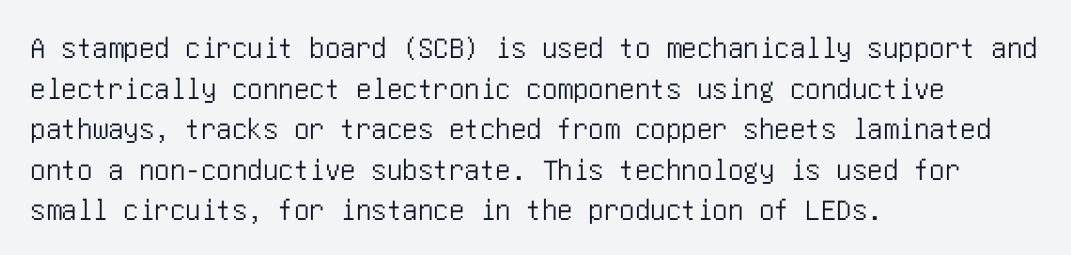
Teacher's note: observe the even left margin — that is flush-left alignment. Notice how the stems are strictly vertical — no italics here. There is no visible air inserted between adjacent glyphs. Glance below the letters and you will spot only blank space. Vertical spacing — default.
